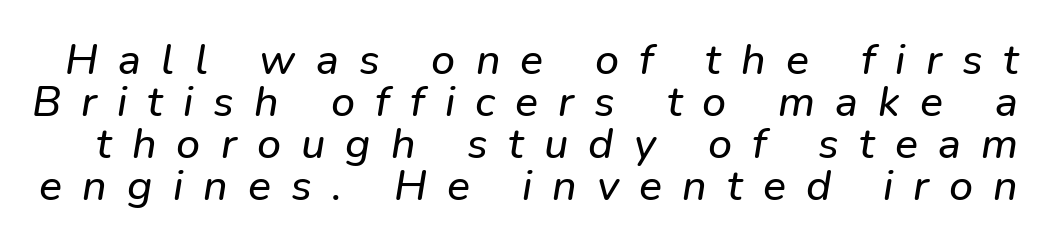
Q: Is the typeface a serif or a sans-serif typeface? A: Sans-serif.
Q: Is the text underlined? A: No.
Q: Is the spacing between letters normal or unusually wide? A: Unusually wide.
Q: Is the spacing between lines tight, normal or loose? A: Tight.
Q: Width (condensed, normal, or wide)? A: Normal.
Q: Stroke contrast? A: Low.
Q: x-height? A: Medium.
Q: Monospaced? A: No.
